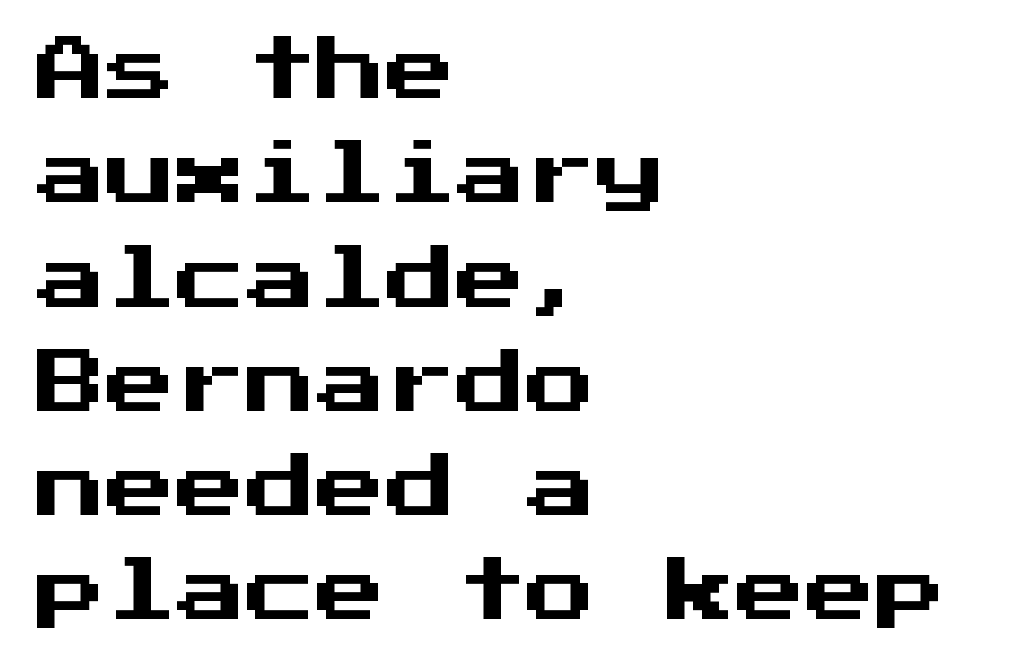
This block has exactly the height ordinary leading produces. There is no visible air inserted between adjacent glyphs. Do the letters lean? They stand straight. The paragraph shown leans on its left margin. The face used here is monospaced, like something from a code editor. This is sans-serif lettering, the kind often seen on screens and signage.
